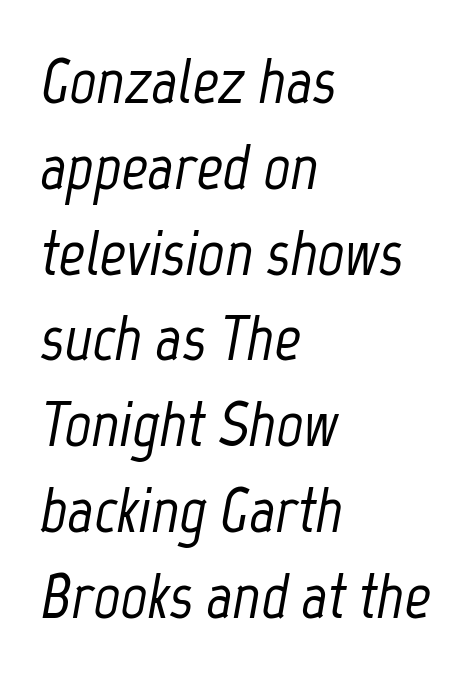
Q: Is the text italic (slanted)? A: Yes, it leans right by about 12 degrees.
Q: Is the text underlined? A: No.
Q: How is the paragraph aligned? A: Left-aligned.
Q: Is the spacing between letters normal or unusually wide? A: Normal.
Q: Is the spacing between lines tight, normal or loose? A: Normal.
Q: Width (condensed, normal, or wide)? A: Condensed.
Q: Stroke contrast? A: Low.
Q: x-height? A: Medium.
Q: Monospaced? A: No.
